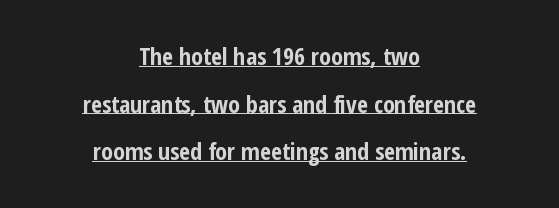
Tall strokes in this sample are plumb rather than angled. Observe the ordinary spacing: letters are neighbours, not strangers. A centered setting, common on invitations and titles, is used for this passage. The designer dialed line spacing up above the default.
